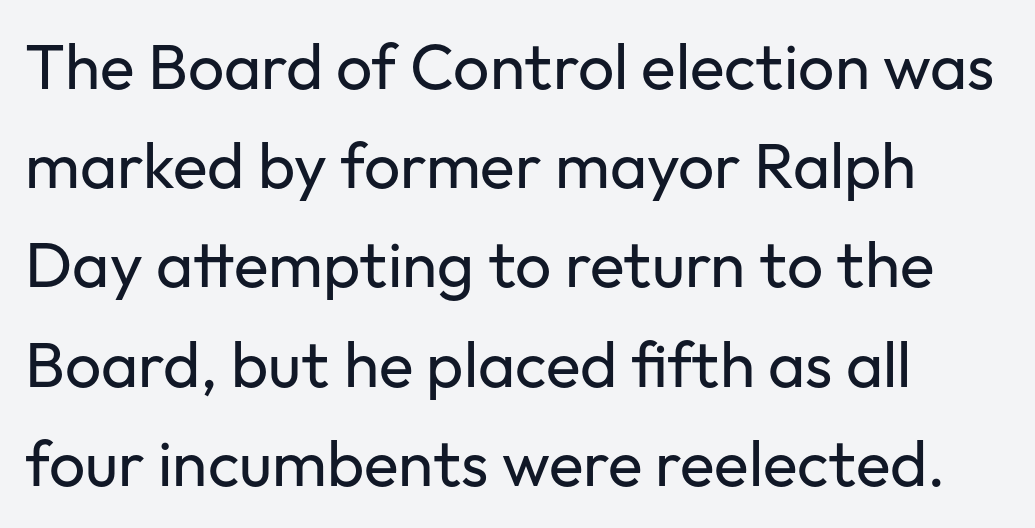
The image shows 64 px regular-weight sans-serif type, upright; set normal line spacing (1.55x), normal letter spacing, not underlined; low stroke contrast and a medium x-height.
